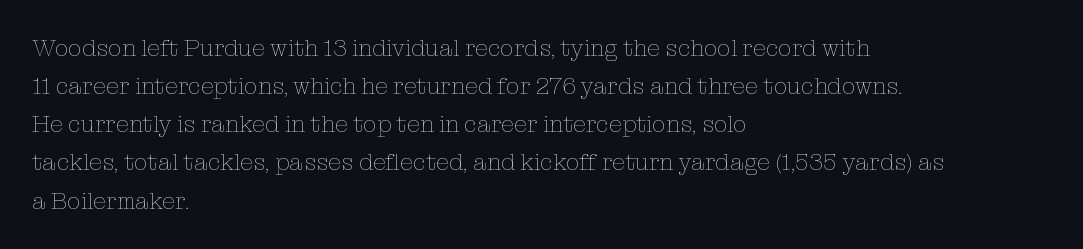
The image shows 24 px text type, upright; set left-aligned, normal line spacing (1.59x), normal letter spacing, not underlined.
